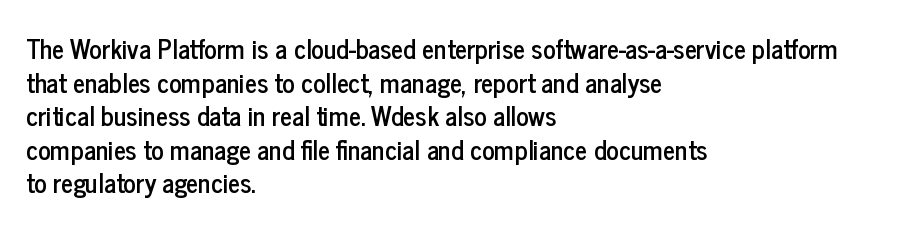
The zone under the glyphs is completely vacant. Line starts are locked; line ends wander. Look at the tracking — it's just the regular setting, nothing added. Horizontal bands of white between lines are of average thickness.
